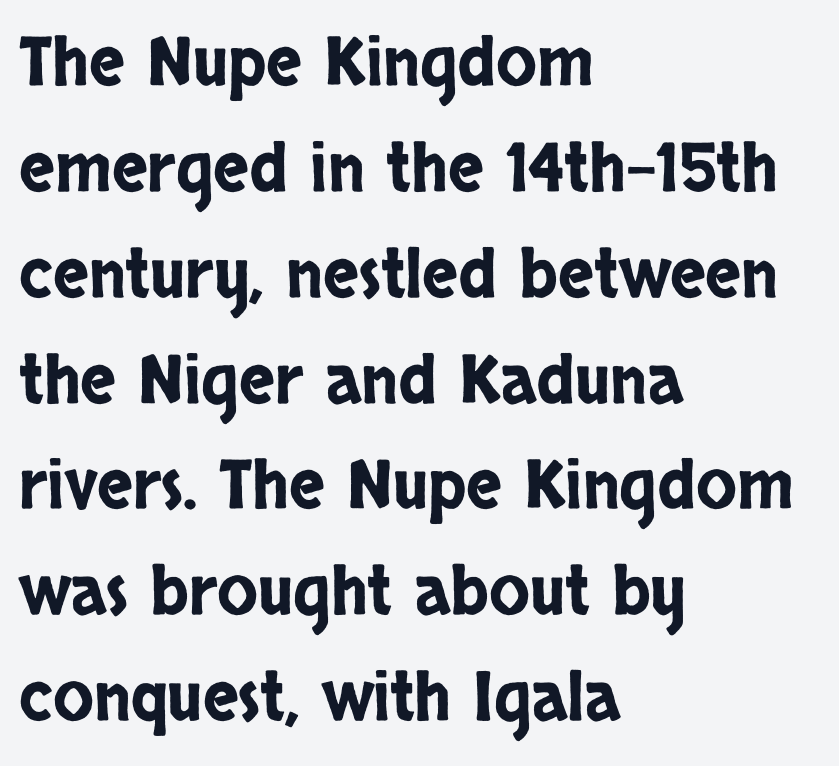
{"serif": "no", "italic": "no", "width": "condensed", "stroke_contrast": "low", "x_height": "large", "monospaced": "no", "underline": "no", "align": "left", "line_spacing": "normal", "line_spacing_ratio": 1.58, "letter_spacing": "normal", "letter_spacing_em": 0.0, "glyph_px": 67}
